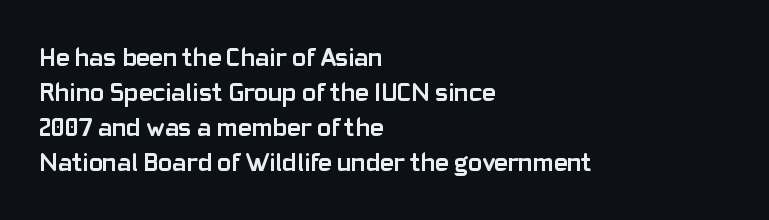
Q: Is the text bold? A: Yes.
Q: Is the text italic (slanted)? A: No, it is upright.
Q: Is the text underlined? A: No.
Q: How is the paragraph aligned? A: Left-aligned.
Q: Is the spacing between letters normal or unusually wide? A: Normal.
Q: Is the spacing between lines tight, normal or loose? A: Normal.
